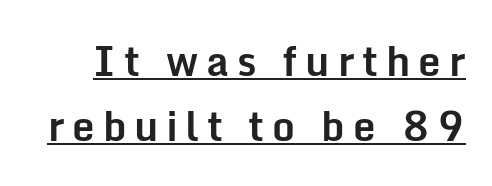
Q: Is the text bold? A: Yes.
Q: Is the text italic (slanted)? A: No, it is upright.
Q: Is the typeface a serif or a sans-serif typeface? A: Sans-serif.
Q: Is the text underlined? A: Yes.
Q: Is the spacing between letters normal or unusually wide? A: Unusually wide.
Q: Is the spacing between lines tight, normal or loose? A: Normal.
Q: Width (condensed, normal, or wide)? A: Normal.
Q: Stroke contrast? A: Low.
Q: x-height? A: Medium.
Q: Monospaced? A: No.
